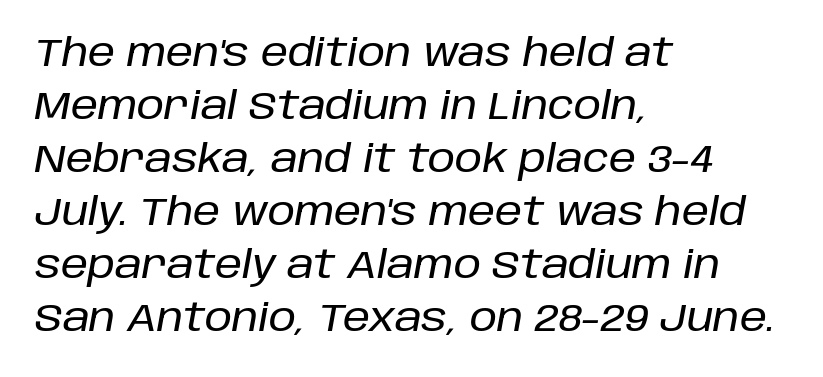
Q: Is the text italic (slanted)? A: Yes, it leans right by about 10 degrees.
Q: Is the text underlined? A: No.
Q: How is the paragraph aligned? A: Left-aligned.
Q: Is the spacing between letters normal or unusually wide? A: Normal.
Q: Is the spacing between lines tight, normal or loose? A: Normal.
Q: Width (condensed, normal, or wide)? A: Normal.
Q: Stroke contrast? A: Low.
Q: x-height? A: Large.
Q: Monospaced? A: No.
